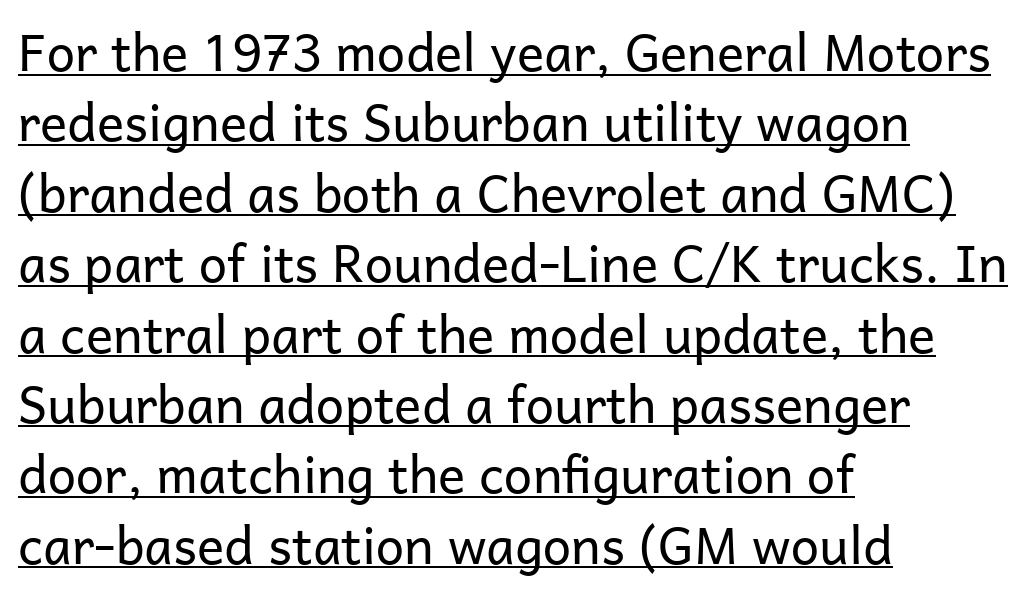
{"serif": "no", "italic": "no", "bold": "no", "weight": "regular", "width": "normal", "stroke_contrast": "low", "x_height": "medium", "monospaced": "no", "underline": "yes", "align": "left", "line_spacing": "normal", "line_spacing_ratio": 1.38, "letter_spacing": "normal", "letter_spacing_em": 0.0, "glyph_px": 51}
